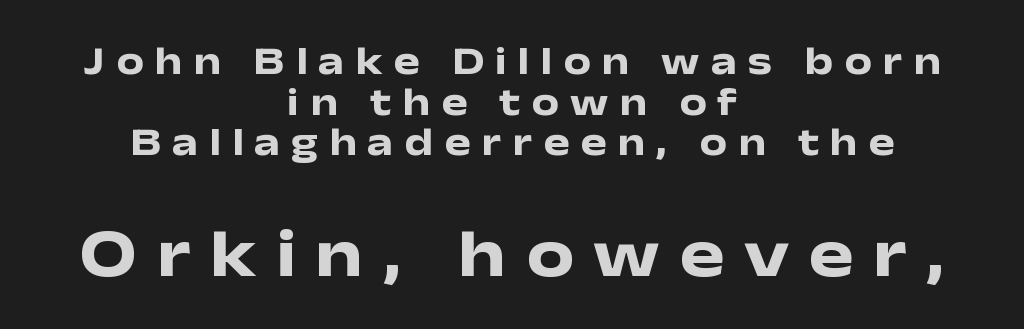
Glyph-to-glyph distance is far greater than everyday printed text. Any mark beneath the type? The region is blank. Is there any slant? The stems are plumb. Weight check: bold — yes, fully.
